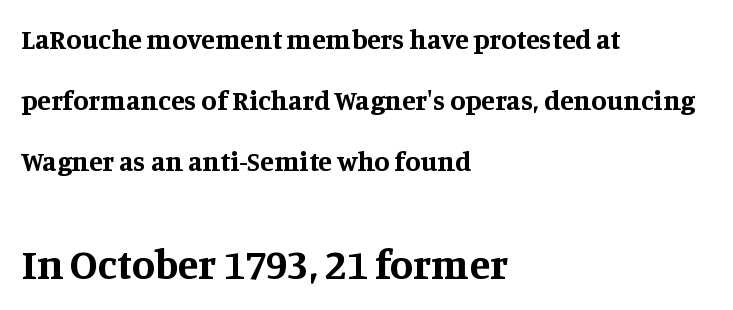
The area under the type is left untouched. Inter-character spacing is left at the font's built-in metrics. Horizontal alignment here is leftward, the default for most running prose. Serif or sans? Serif — the stroke terminals have little feet. Strong, thick strokes mark this as bold type.
